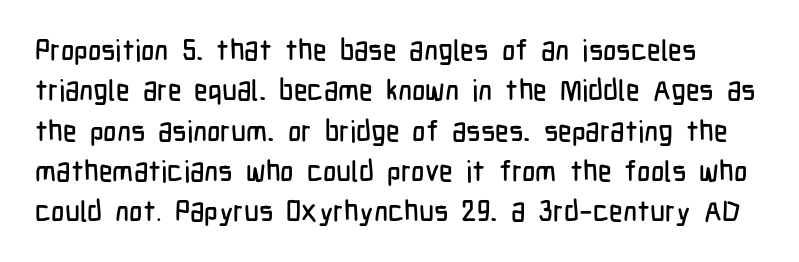
The image shows 29 px condensed sans-serif type, upright; set normal line spacing (1.39x), normal letter spacing, not underlined; low stroke contrast and a medium x-height.
